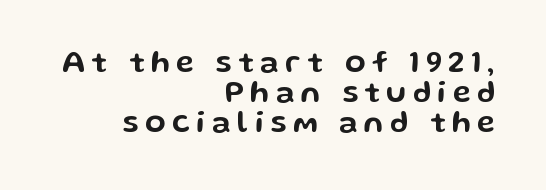
Q: Is the text italic (slanted)? A: No, it is upright.
Q: Is the typeface a serif or a sans-serif typeface? A: Sans-serif.
Q: Is the text underlined? A: No.
Q: How is the paragraph aligned? A: Right-aligned.
Q: Is the spacing between letters normal or unusually wide? A: Unusually wide.
Q: Is the spacing between lines tight, normal or loose? A: Tight.
Q: Width (condensed, normal, or wide)? A: Wide.
Q: Stroke contrast? A: Low.
Q: x-height? A: Medium.
Q: Monospaced? A: No.
